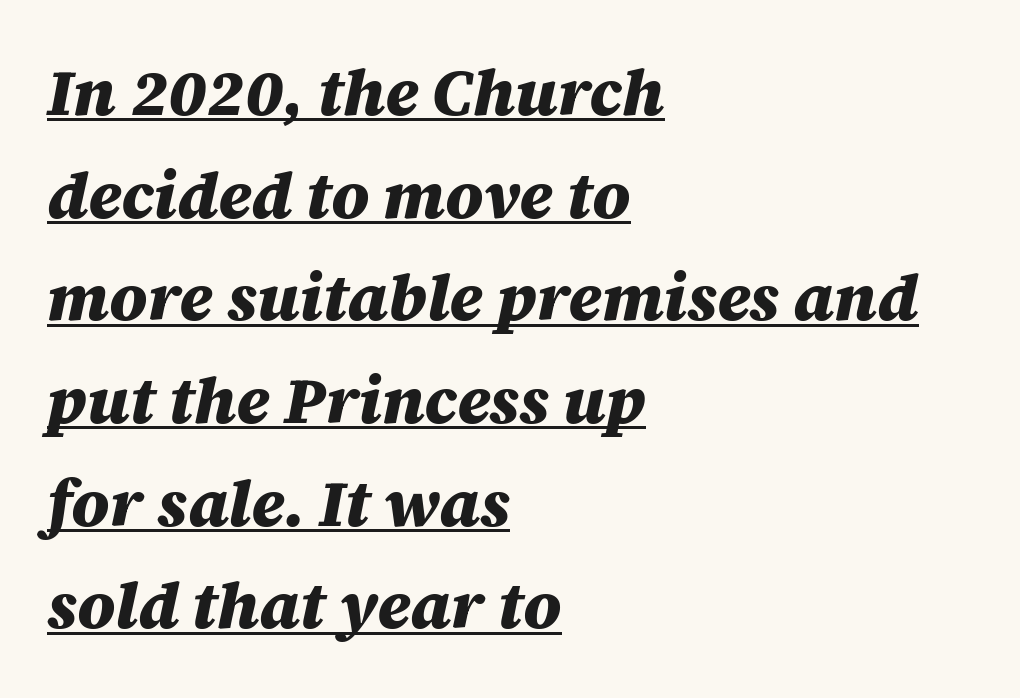
Tracking here is standard; glyphs follow each other at the usual distance. The passage shown is typed in a proportional face where columns would drift. It's the slanting kind of type. Compared with undecorated copy, this sample adds a rule below the words.
